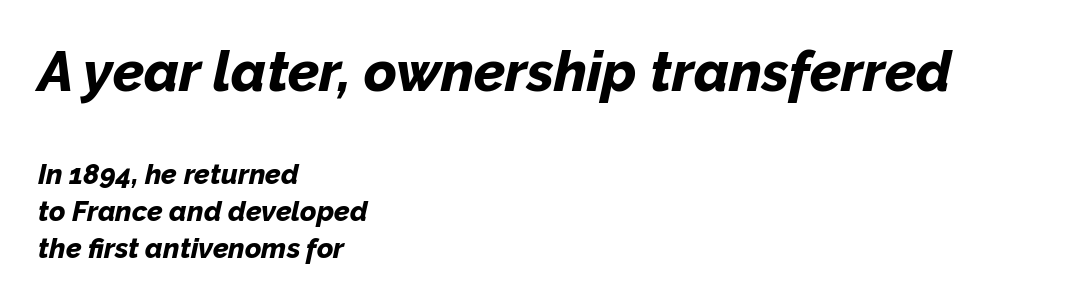
Typographic density is high because the face is bold. Just letters on the line, the space beneath them empty. The letterforms sit shoulder to shoulder at normal distance. Note the varied advance widths — an 'i' is clearly narrower than an 'm'. Line starts are locked; line ends wander. Emphasis-style slanted type is in use.
